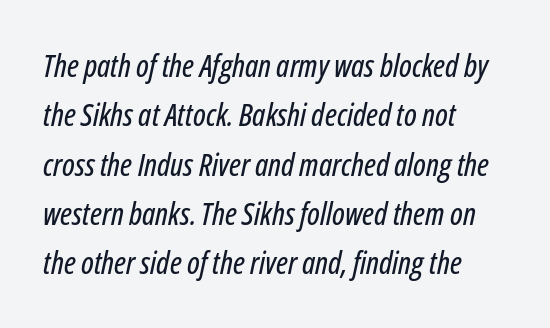
Q: Is the text italic (slanted)? A: Yes, it leans right by about 12 degrees.
Q: Is the text underlined? A: No.
Q: How is the paragraph aligned? A: Left-aligned.
Q: Is the spacing between letters normal or unusually wide? A: Normal.
Q: Is the spacing between lines tight, normal or loose? A: Normal.
Q: Width (condensed, normal, or wide)? A: Condensed.
Q: Stroke contrast? A: Low.
Q: x-height? A: Medium.
Q: Monospaced? A: No.
